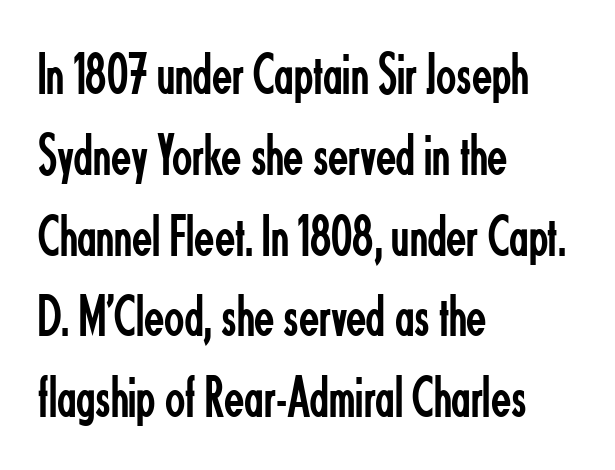
Q: Is the text bold? A: No.
Q: Is the text italic (slanted)? A: No, it is upright.
Q: Is the typeface a serif or a sans-serif typeface? A: Sans-serif.
Q: Is the text underlined? A: No.
Q: How is the paragraph aligned? A: Left-aligned.
Q: Is the spacing between letters normal or unusually wide? A: Normal.
Q: Is the spacing between lines tight, normal or loose? A: Normal.
Q: Width (condensed, normal, or wide)? A: Condensed.
Q: Stroke contrast? A: Low.
Q: x-height? A: Small.
Q: Monospaced? A: No.
